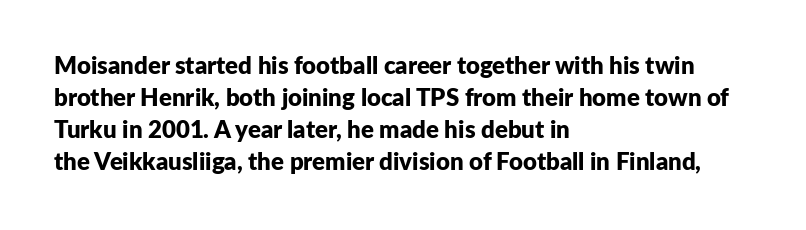
The image shows 24 px bold type, upright; set left-aligned, normal line spacing (1.34x), normal letter spacing, not underlined.
